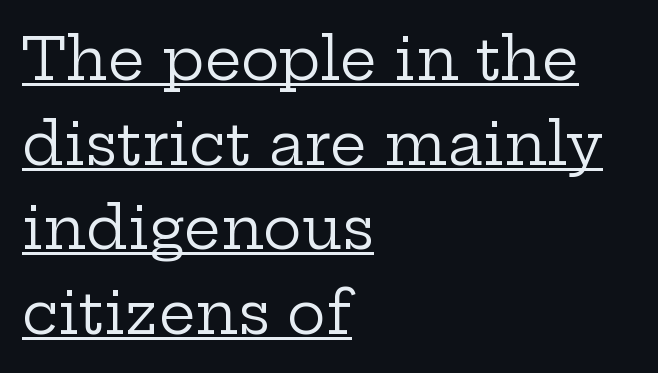
Q: Is the text bold? A: No.
Q: Is the text italic (slanted)? A: No, it is upright.
Q: Is the typeface a serif or a sans-serif typeface? A: Serif.
Q: Is the text underlined? A: Yes.
Q: How is the paragraph aligned? A: Left-aligned.
Q: Is the spacing between letters normal or unusually wide? A: Normal.
Q: Is the spacing between lines tight, normal or loose? A: Normal.
Q: Width (condensed, normal, or wide)? A: Wide.
Q: Stroke contrast? A: Low.
Q: x-height? A: Medium.
Q: Monospaced? A: No.
